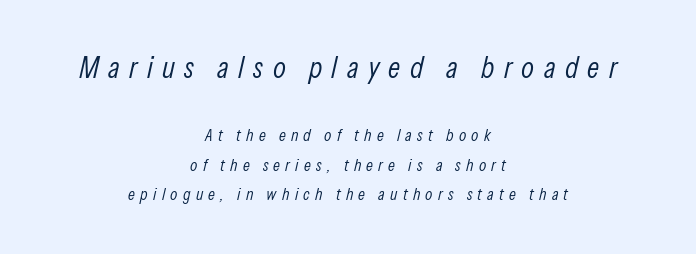
{"italic": "yes", "lean": "right", "slant_degrees": 13, "bold": "no", "weight": "light", "width": "condensed", "stroke_contrast": "low", "x_height": "medium", "monospaced": "no", "underline": "no", "align": "center", "line_spacing_ratio": 1.74, "letter_spacing": "wide", "letter_spacing_em": 0.31, "larger_block": "first", "size_ratio": 1.76, "glyph_px": 30}
